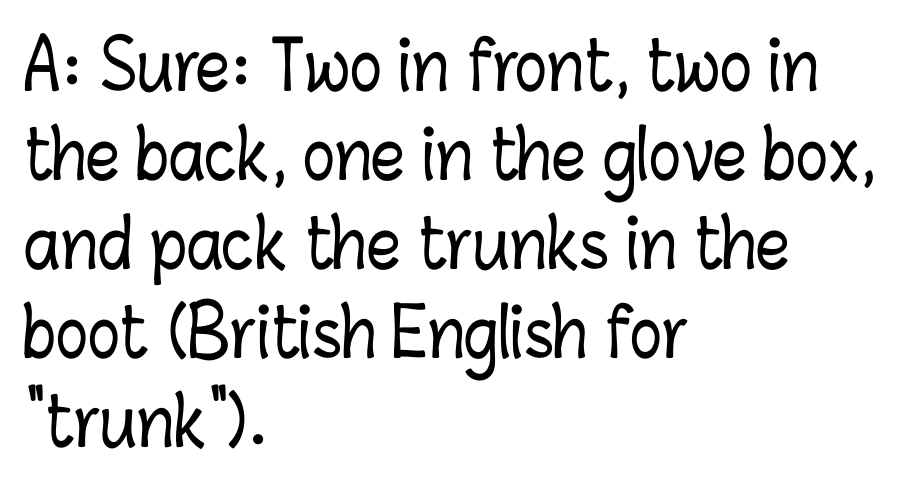
{"italic": "no", "width": "condensed", "stroke_contrast": "low", "x_height": "medium", "monospaced": "no", "underline": "no", "align": "left", "line_spacing": "normal", "line_spacing_ratio": 1.33, "letter_spacing": "normal", "letter_spacing_em": 0.0, "glyph_px": 67}
